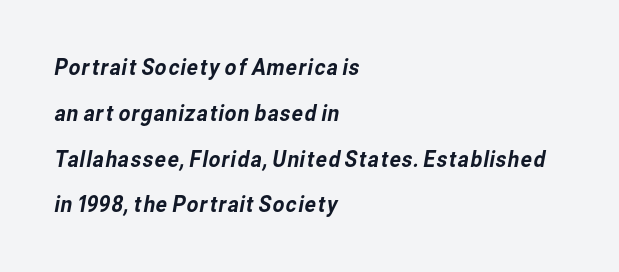
Tracking here is standard; glyphs follow each other at the usual distance. Any mark beneath the type? The region is blank. Honestly, the rows look like they've been pulled way apart. Caption: multi-line text, flush left, ragged right.
